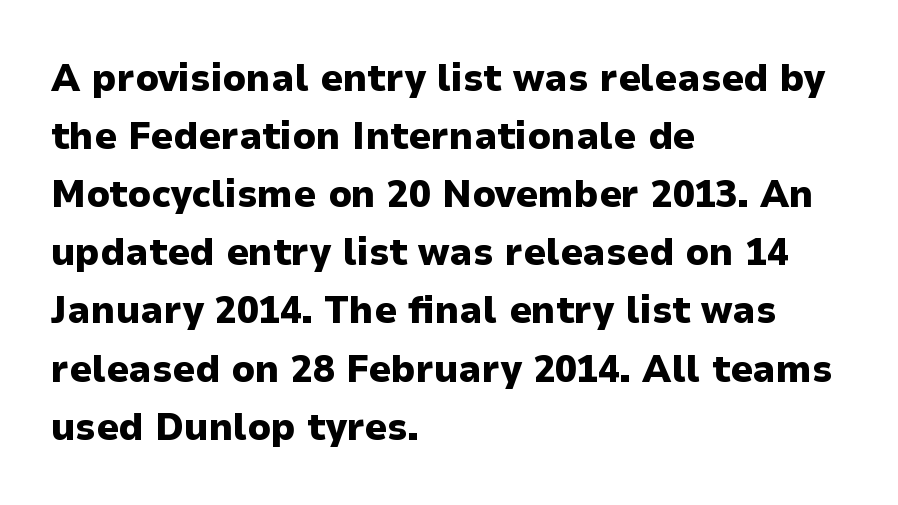
Q: Is the text bold? A: Yes.
Q: Is the text italic (slanted)? A: No, it is upright.
Q: Is the typeface a serif or a sans-serif typeface? A: Sans-serif.
Q: Is the text underlined? A: No.
Q: How is the paragraph aligned? A: Left-aligned.
Q: Is the spacing between letters normal or unusually wide? A: Normal.
Q: Is the spacing between lines tight, normal or loose? A: Normal.
Q: Width (condensed, normal, or wide)? A: Normal.
Q: Stroke contrast? A: Low.
Q: x-height? A: Medium.
Q: Monospaced? A: No.
